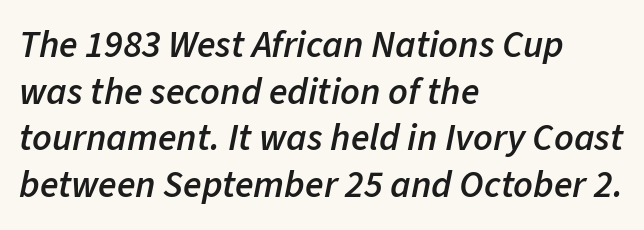
The letterforms sit shoulder to shoulder at normal distance. The strokes are fattened partway — semibold, not bold. The paragraph has a hard left edge and a soft right edge. There's an unmistakable incline to the writing here. Words float on clear page, feet unadorned.
